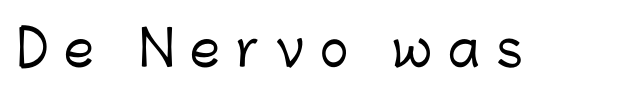
The image shows 48 px sans-serif type, upright; set unusually wide letter spacing (+0.33 em), not underlined; low stroke contrast and a medium x-height.
